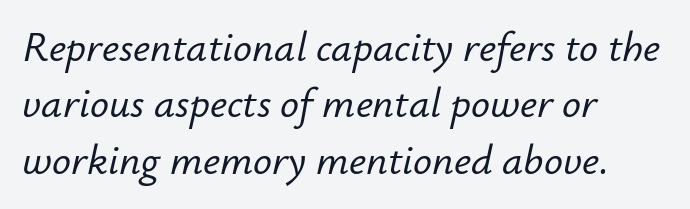
Q: Is the text italic (slanted)? A: Yes, it leans right by about 12 degrees.
Q: Is the text underlined? A: No.
Q: How is the paragraph aligned? A: Left-aligned.
Q: Is the spacing between letters normal or unusually wide? A: Normal.
Q: Is the spacing between lines tight, normal or loose? A: Normal.
Q: Width (condensed, normal, or wide)? A: Normal.
Q: Stroke contrast? A: Low.
Q: x-height? A: Small.
Q: Monospaced? A: No.
